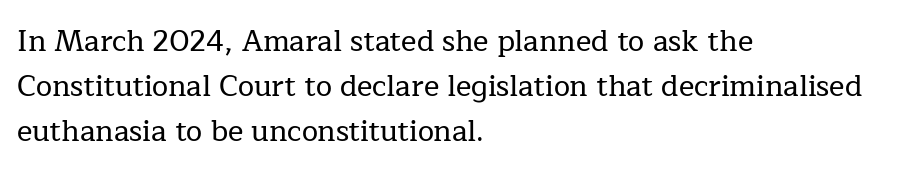
The space between consecutive lines is moderate. Letter spacing: default. The glyphs are unaccompanied by any horizontal stroke below them. The text block is weighted toward the left margin, trailing off unevenly rightward. Tall strokes in this sample are plumb rather than angled. Proportional: the letters do not fall into vertical columns.
